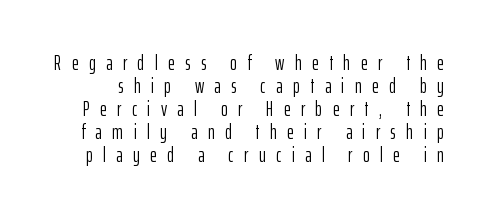
Q: Is the text bold? A: No.
Q: Is the text italic (slanted)? A: No, it is upright.
Q: Is the text underlined? A: No.
Q: Is the spacing between letters normal or unusually wide? A: Unusually wide.
Q: Is the spacing between lines tight, normal or loose? A: Tight.
